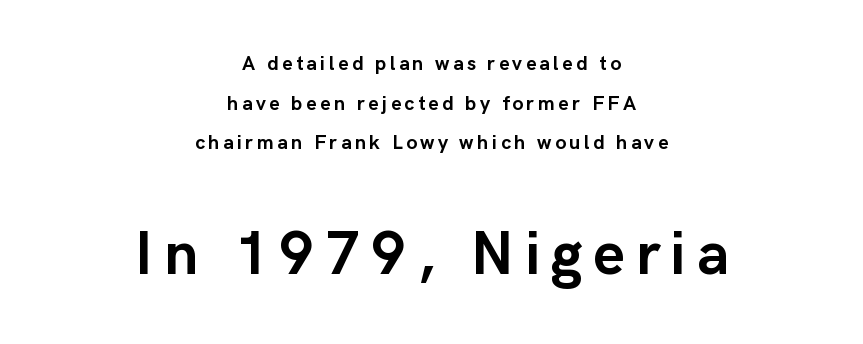
{"serif": "no", "italic": "no", "bold": "yes", "weight": "semibold", "width": "normal", "stroke_contrast": "low", "x_height": "medium", "monospaced": "no", "underline": "no", "align": "center", "line_spacing": "loose", "line_spacing_ratio": 1.98, "larger_block": "second", "size_ratio": 3.05, "glyph_px": 61}
